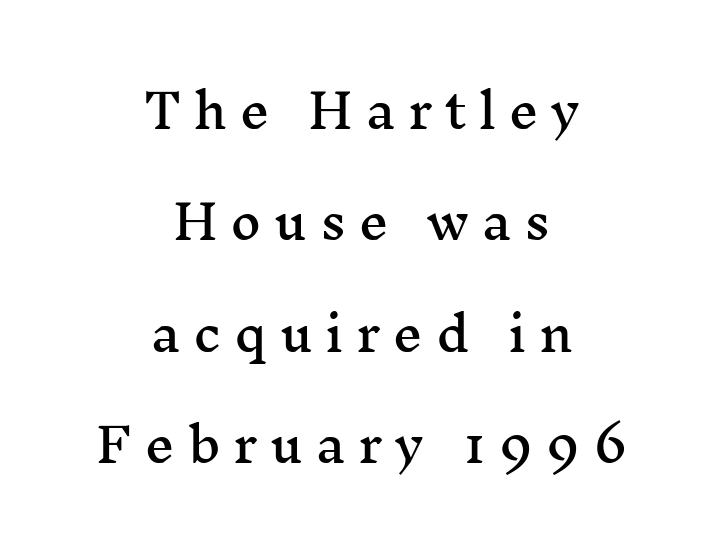
The image shows 47 px wide serif type, upright; set centered, loose line spacing (2.37x), unusually wide letter spacing (+0.27 em), not underlined; medium stroke contrast and a medium x-height.
